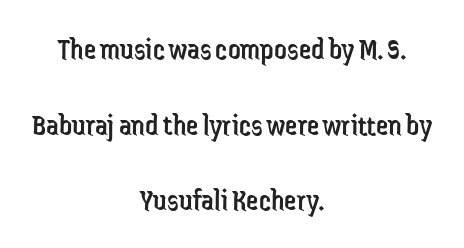
Compared with a typical body face, this is equally light or lighter still. Horizontally, the lines are justified to the midpoint only. Each row of text sits above clean, open space. When letters stand straight like this, we call the style roman or upright.
